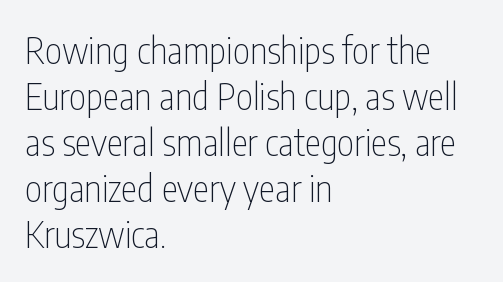
{"serif": "no", "italic": "no", "bold": "no", "weight": "thin", "width": "condensed", "stroke_contrast": "low", "x_height": "medium", "monospaced": "no", "underline": "no", "align": "left", "line_spacing_ratio": 1.24, "letter_spacing": "normal", "letter_spacing_em": 0.0, "glyph_px": 37}
